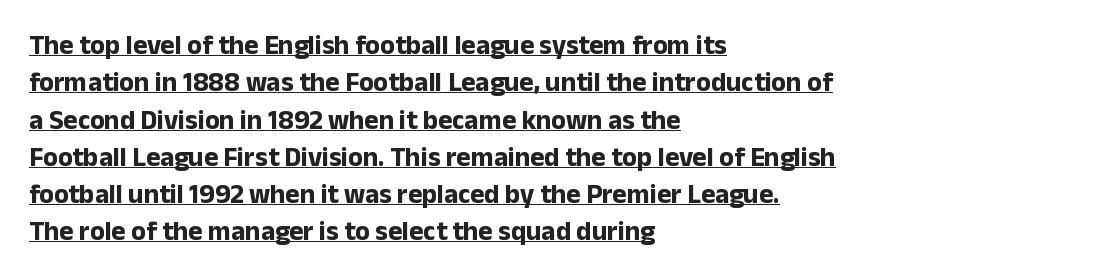
The image shows 27 px bold type, upright; set left-aligned, normal line spacing (1.38x), normal letter spacing, underlined.
